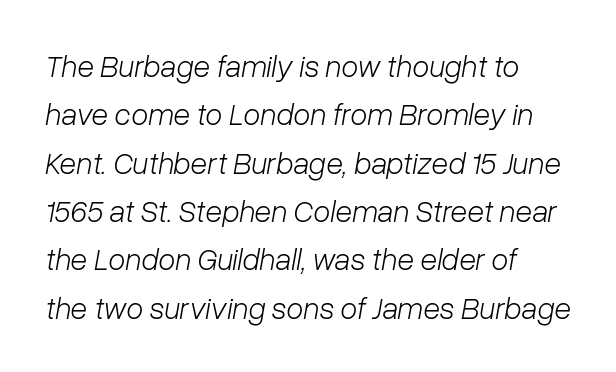
Looking at the ascenders, they clearly lean. Clear beneath every line of the passage. A student would call this left alignment; a typographer would say flush left, rag right. Is this a fixed-width face? No — the glyphs have proportional, varying widths. The cut favours lightness, reaching ordinary text weight at its darkest. Here the glyphs are tracked normally, forming tight word shapes.
